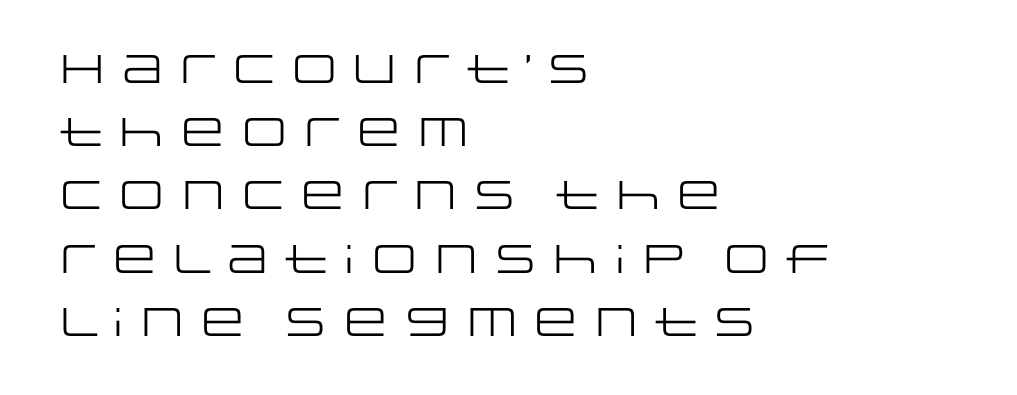
The passage is arranged the way most books set body copy — flush left. Successive baselines arrive at the customary interval. Rendered with straight, roman letterforms. Here the designer chose a conventional face with non-uniform glyph widths. What kind of face is this? One without serifs — a sans.
